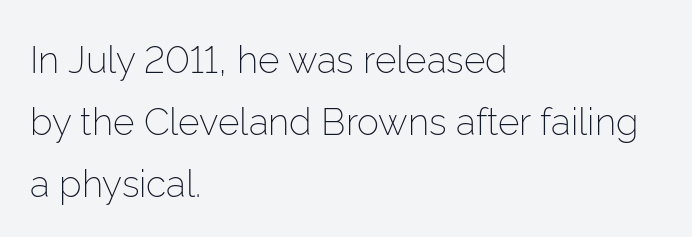
The image shows 37 px light sans-serif type, upright; set left-aligned, normal line spacing (1.68x), normal letter spacing, not underlined; low stroke contrast and a medium x-height.
